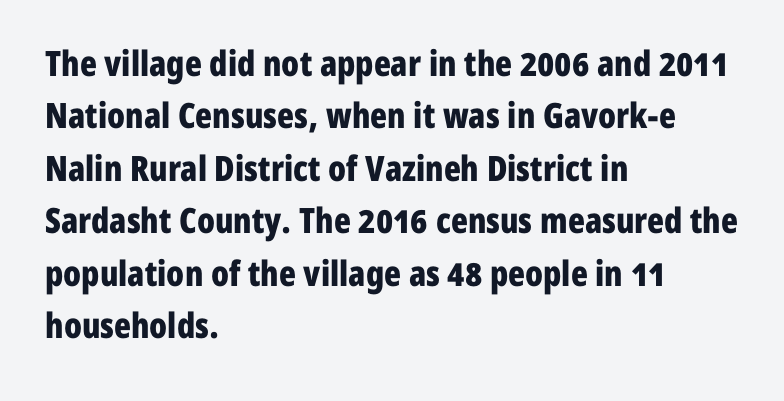
The image shows 35 px bold, condensed sans-serif type, upright; set left-aligned, normal line spacing (1.5x), normal letter spacing, not underlined; low stroke contrast and a medium x-height.
